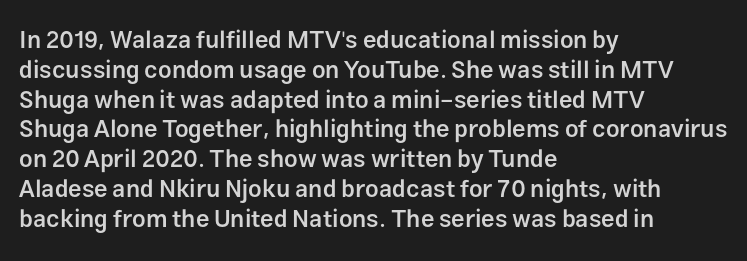
{"italic": "no", "bold": "semi", "underline": "no", "align": "left", "line_spacing_ratio": 1.24, "letter_spacing": "normal", "letter_spacing_em": 0.0, "glyph_px": 24}
